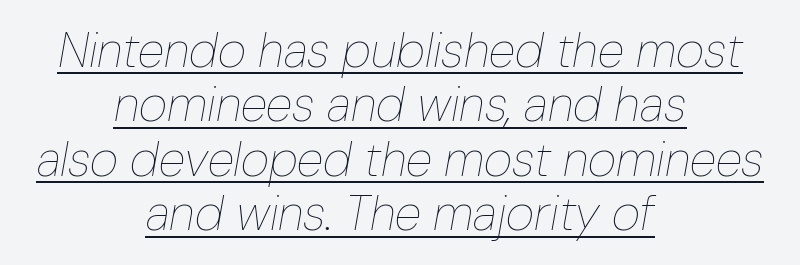
Q: Is the text bold? A: No.
Q: Is the text italic (slanted)? A: Yes, it leans right by about 10 degrees.
Q: Is the text underlined? A: Yes.
Q: How is the paragraph aligned? A: Centered.
Q: Is the spacing between letters normal or unusually wide? A: Normal.
Q: Is the spacing between lines tight, normal or loose? A: Tight.
Q: Width (condensed, normal, or wide)? A: Condensed.
Q: Stroke contrast? A: Low.
Q: x-height? A: Medium.
Q: Monospaced? A: No.
